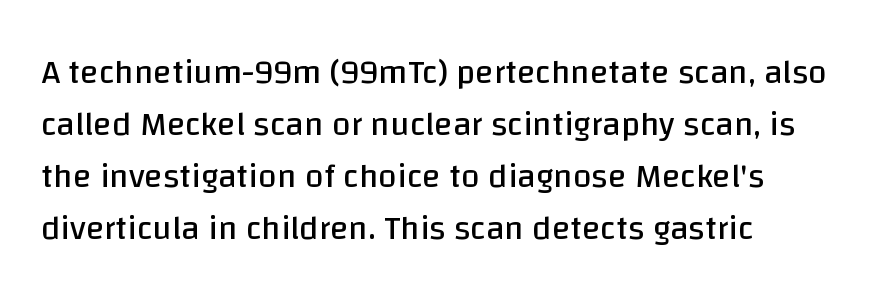
The image shows 34 px regular-weight sans-serif type, upright; set normal line spacing (1.53x), normal letter spacing, not underlined; low stroke contrast and a large x-height.
